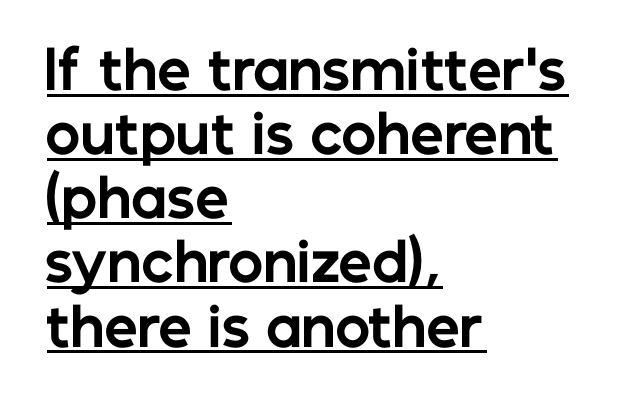
The image shows 53 px bold sans-serif type, upright; set left-aligned, line spacing 1.21x, normal letter spacing, underlined; low stroke contrast and a medium x-height.
